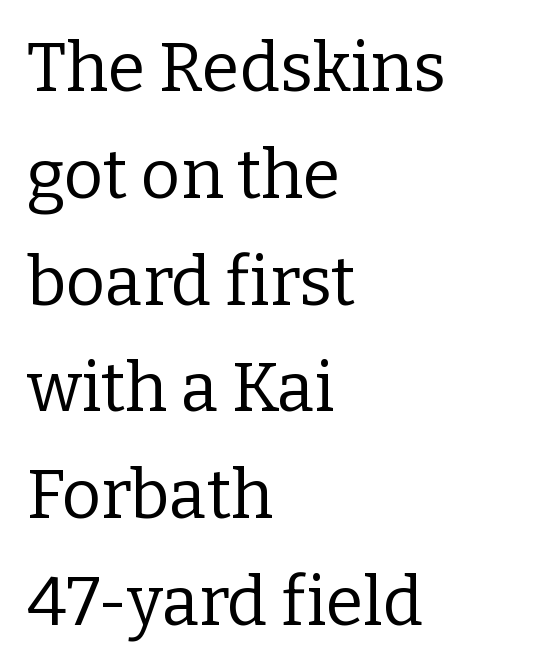
{"serif": "yes", "italic": "no", "bold": "no", "weight": "regular", "width": "normal", "stroke_contrast": "low", "x_height": "medium", "monospaced": "no", "underline": "no", "align": "left", "line_spacing": "normal", "line_spacing_ratio": 1.57, "letter_spacing": "normal", "letter_spacing_em": 0.0, "glyph_px": 68}
